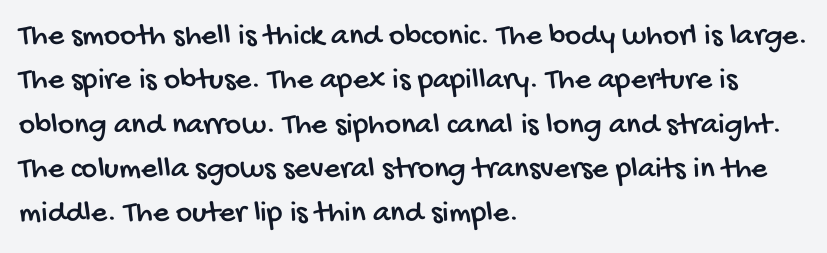
The image shows 31 px condensed sans-serif type; set left-aligned, normal line spacing (1.43x), normal letter spacing, not underlined; low stroke contrast and a large x-height.
